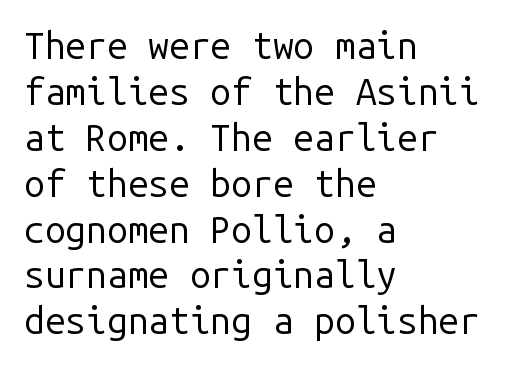
Honestly, the letter spacing is just normal — you wouldn't notice it. Which margin do the lines hug? The left one — the right edge is uneven. Bold? No — there's no thickening of the strokes. Spacing verdict: monospaced, one width for all characters. The text was rendered using a sans face with plain stroke endings.
